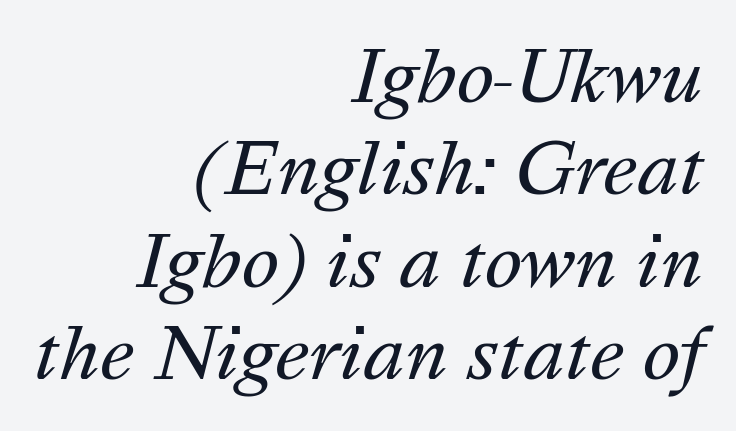
The image shows 71 px regular-weight type, italic (leaning right); set right-aligned, normal line spacing (1.3x), normal letter spacing, not underlined; medium stroke contrast and a medium x-height.
